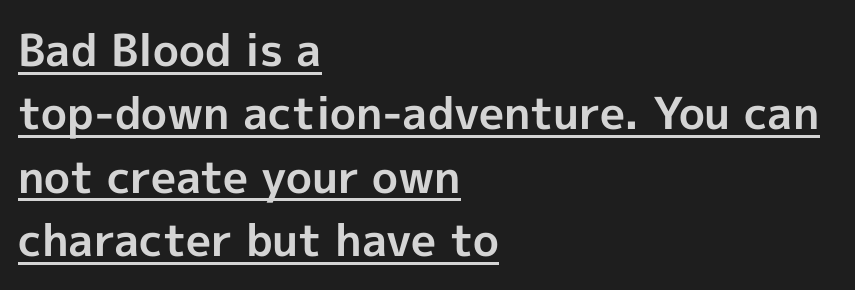
Q: Is the text bold? A: Yes.
Q: Is the text italic (slanted)? A: No, it is upright.
Q: Is the typeface a serif or a sans-serif typeface? A: Sans-serif.
Q: Is the text underlined? A: Yes.
Q: How is the paragraph aligned? A: Left-aligned.
Q: Is the spacing between letters normal or unusually wide? A: Normal.
Q: Is the spacing between lines tight, normal or loose? A: Normal.
Q: Width (condensed, normal, or wide)? A: Normal.
Q: x-height? A: Medium.
Q: Monospaced? A: No.
